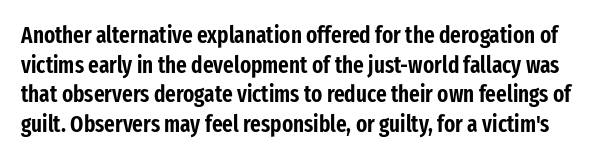
Q: Is the text italic (slanted)? A: No, it is upright.
Q: Is the text underlined? A: No.
Q: Is the spacing between letters normal or unusually wide? A: Normal.
Q: Is the spacing between lines tight, normal or loose? A: Normal.
